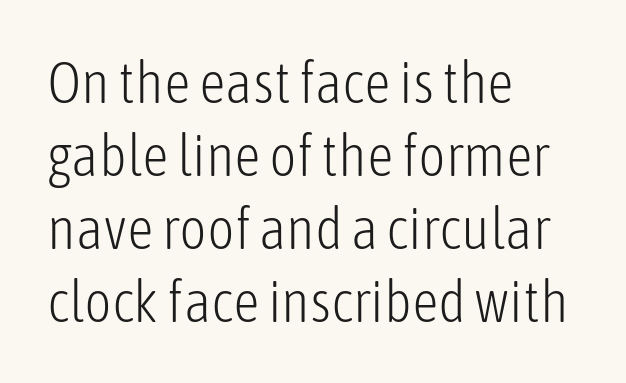
{"serif": "no", "italic": "no", "bold": "no", "weight": "light", "width": "condensed", "stroke_contrast": "low", "x_height": "medium", "monospaced": "no", "underline": "no", "align": "left", "line_spacing_ratio": 1.24, "letter_spacing": "normal", "letter_spacing_em": 0.0, "glyph_px": 59}
